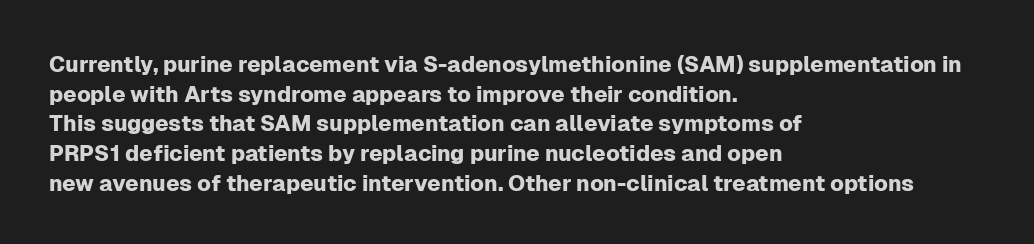
The image shows 22 px text type, upright; set left-aligned, normal line spacing (1.35x), normal letter spacing, not underlined.
